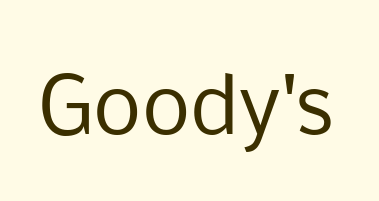
{"serif": "no", "italic": "no", "bold": "no", "weight": "regular", "width": "normal", "stroke_contrast": "low", "x_height": "medium", "monospaced": "no", "underline": "no", "letter_spacing": "normal", "letter_spacing_em": 0.0, "glyph_px": 77}
